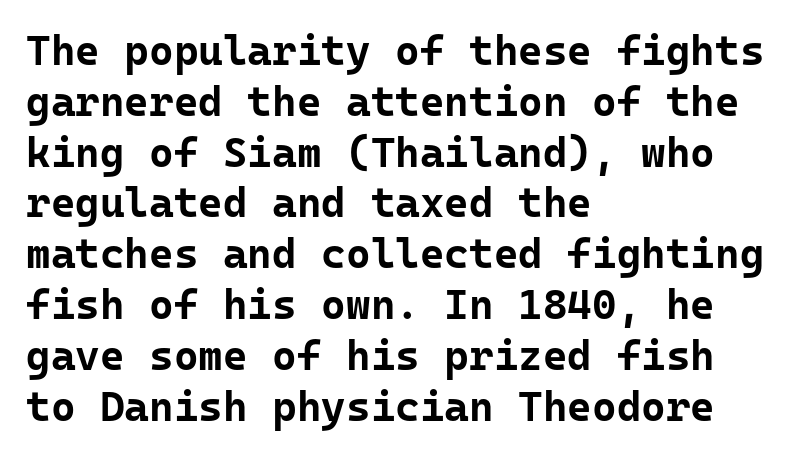
Q: Is the text bold? A: Yes.
Q: Is the text italic (slanted)? A: No, it is upright.
Q: Is the typeface a serif or a sans-serif typeface? A: Sans-serif.
Q: Is the text underlined? A: No.
Q: How is the paragraph aligned? A: Left-aligned.
Q: Is the spacing between letters normal or unusually wide? A: Normal.
Q: Width (condensed, normal, or wide)? A: Normal.
Q: Stroke contrast? A: Low.
Q: x-height? A: Medium.
Q: Monospaced? A: Yes.
